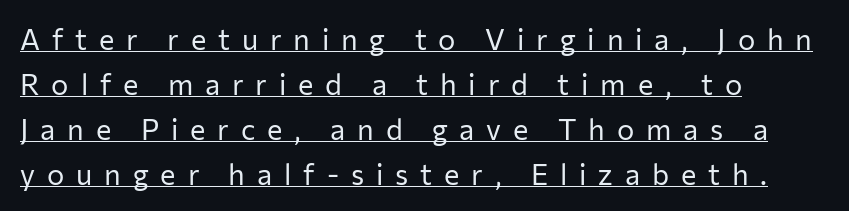
{"serif": "no", "italic": "no", "bold": "no", "weight": "regular", "width": "normal", "stroke_contrast": "low", "x_height": "medium", "monospaced": "no", "underline": "yes", "align": "left", "line_spacing": "normal", "line_spacing_ratio": 1.55, "letter_spacing": "wide", "letter_spacing_em": 0.41, "glyph_px": 29}
